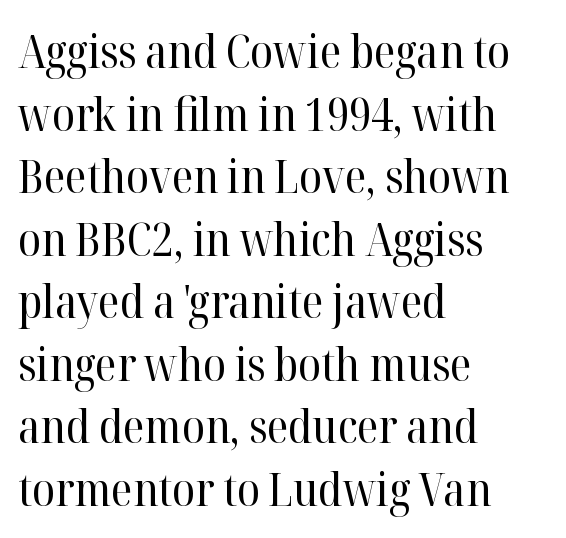
The image shows 46 px regular-weight serif type, upright; set left-aligned, normal line spacing (1.36x), normal letter spacing, not underlined; high stroke contrast and a medium x-height.
